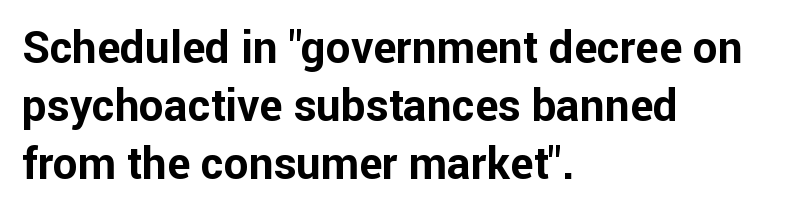
Q: Is the text bold? A: Yes.
Q: Is the text italic (slanted)? A: No, it is upright.
Q: Is the typeface a serif or a sans-serif typeface? A: Sans-serif.
Q: Is the text underlined? A: No.
Q: How is the paragraph aligned? A: Left-aligned.
Q: Is the spacing between letters normal or unusually wide? A: Normal.
Q: Is the spacing between lines tight, normal or loose? A: Normal.
Q: Width (condensed, normal, or wide)? A: Normal.
Q: Stroke contrast? A: Low.
Q: x-height? A: Medium.
Q: Monospaced? A: No.
